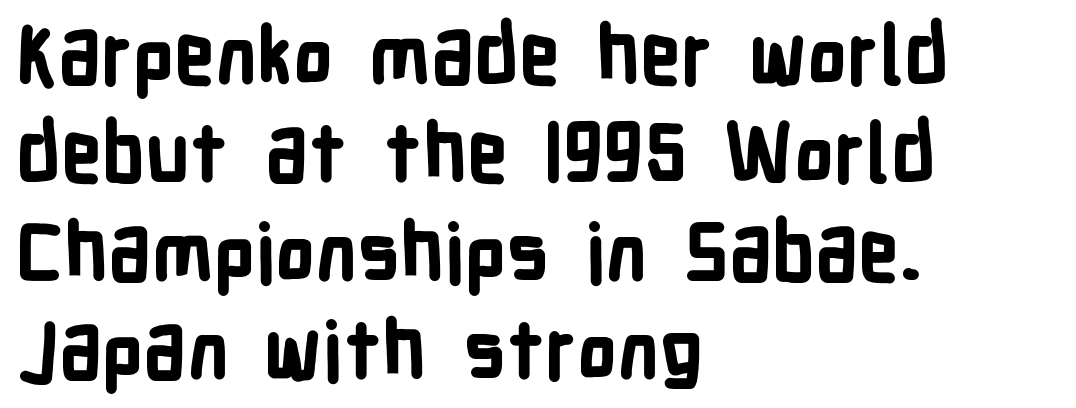
The rendering uses a bold face; every stroke is thick and dark. These lines are rendered in a variable-pitch font. Posture: upright roman. Teacher's note: observe the even left margin — that is flush-left alignment.
